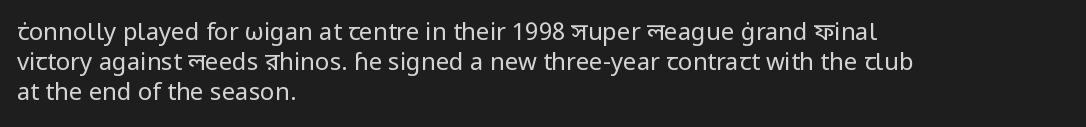
Honestly, there is no underline to notice here at all. The font's upright variant was chosen for this text. Horizontally, the lines are justified to the leading edge only. Bold? No — there's no thickening of the strokes.
